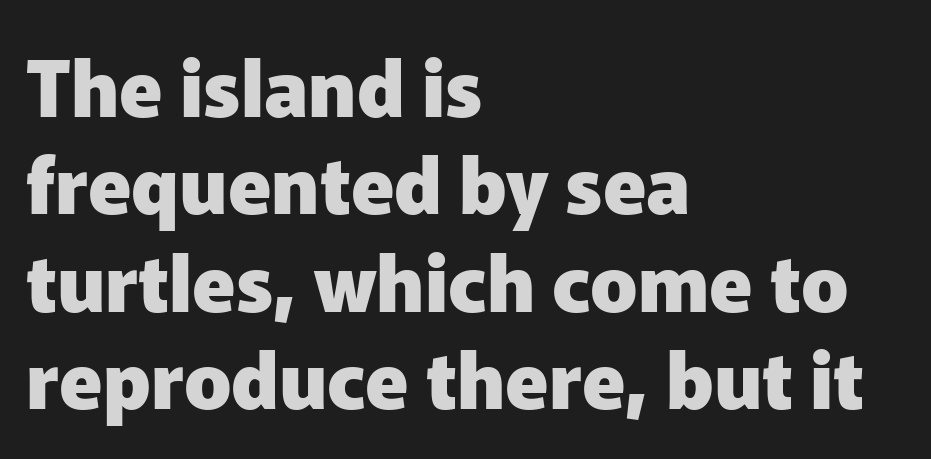
{"serif": "no", "italic": "no", "bold": "yes", "weight": "heavy", "width": "normal", "stroke_contrast": "low", "x_height": "medium", "monospaced": "no", "underline": "no", "align": "left", "line_spacing": "normal", "line_spacing_ratio": 1.25, "letter_spacing": "normal", "letter_spacing_em": 0.0, "glyph_px": 78}
